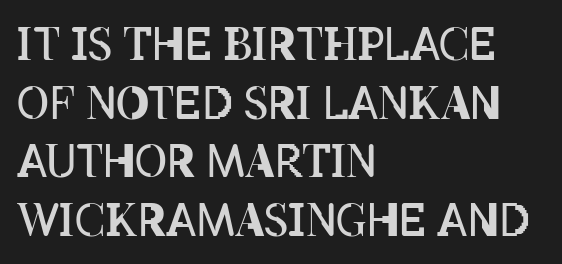
The image shows 44 px regular-weight, condensed type, upright; set left-aligned, normal line spacing (1.33x), normal letter spacing, not underlined; low stroke contrast and a large x-height.
